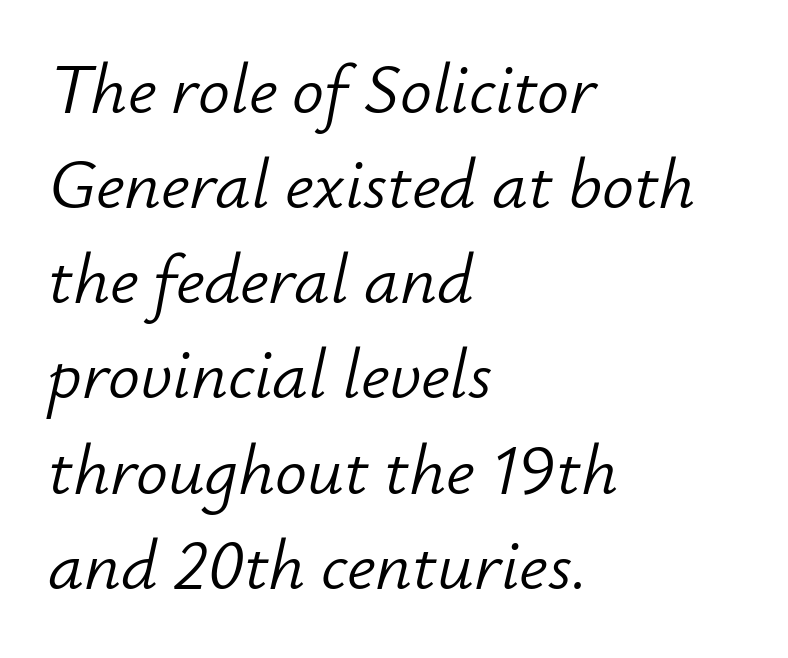
Q: Is the text bold? A: No.
Q: Is the text italic (slanted)? A: Yes, it leans right by about 12 degrees.
Q: Is the text underlined? A: No.
Q: How is the paragraph aligned? A: Left-aligned.
Q: Is the spacing between letters normal or unusually wide? A: Normal.
Q: Is the spacing between lines tight, normal or loose? A: Normal.
Q: Width (condensed, normal, or wide)? A: Normal.
Q: Stroke contrast? A: Low.
Q: x-height? A: Small.
Q: Monospaced? A: No.
